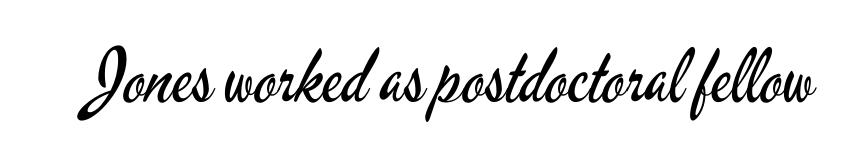
Q: Is the text bold? A: No.
Q: Is the text italic (slanted)? A: Yes.
Q: Is the typeface a serif or a sans-serif typeface? A: Sans-serif.
Q: Is the text underlined? A: No.
Q: Is the spacing between letters normal or unusually wide? A: Normal.
Q: Width (condensed, normal, or wide)? A: Condensed.
Q: Stroke contrast? A: Low.
Q: x-height? A: Small.
Q: Monospaced? A: No.
